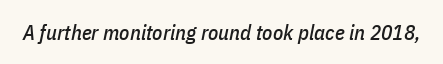
Q: Is the text italic (slanted)? A: Yes, it leans right by about 11 degrees.
Q: Is the text underlined? A: No.
Q: Is the spacing between letters normal or unusually wide? A: Normal.
